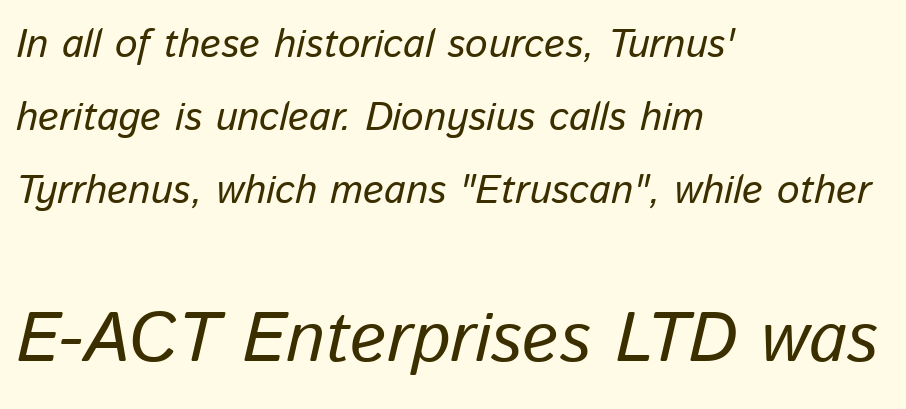
{"italic": "yes", "lean": "right", "slant_degrees": 13, "width": "normal", "stroke_contrast": "low", "x_height": "medium", "monospaced": "no", "underline": "no", "align": "left", "line_spacing_ratio": 1.82, "letter_spacing": "normal", "letter_spacing_em": 0.0, "larger_block": "second", "size_ratio": 1.75, "glyph_px": 70}
